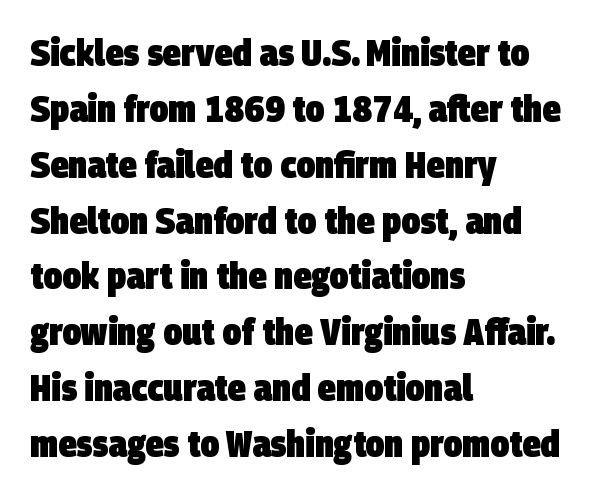
The image shows 37 px heavy, condensed sans-serif type; set left-aligned, normal line spacing (1.51x), normal letter spacing, not underlined; low stroke contrast and a large x-height.
